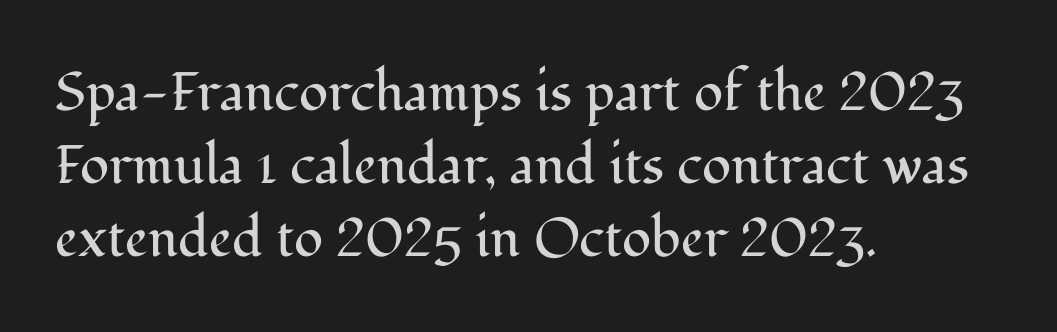
Q: Is the text bold? A: No.
Q: Is the text italic (slanted)? A: No, it is upright.
Q: Is the typeface a serif or a sans-serif typeface? A: Serif.
Q: Is the text underlined? A: No.
Q: How is the paragraph aligned? A: Left-aligned.
Q: Is the spacing between letters normal or unusually wide? A: Normal.
Q: Is the spacing between lines tight, normal or loose? A: Normal.
Q: Width (condensed, normal, or wide)? A: Normal.
Q: Stroke contrast? A: Medium.
Q: x-height? A: Medium.
Q: Monospaced? A: No.
